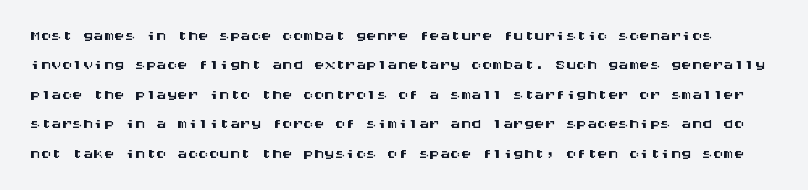
Q: Is the text italic (slanted)? A: No, it is upright.
Q: Is the text underlined? A: No.
Q: Is the spacing between letters normal or unusually wide? A: Normal.
Q: Is the spacing between lines tight, normal or loose? A: Normal.
